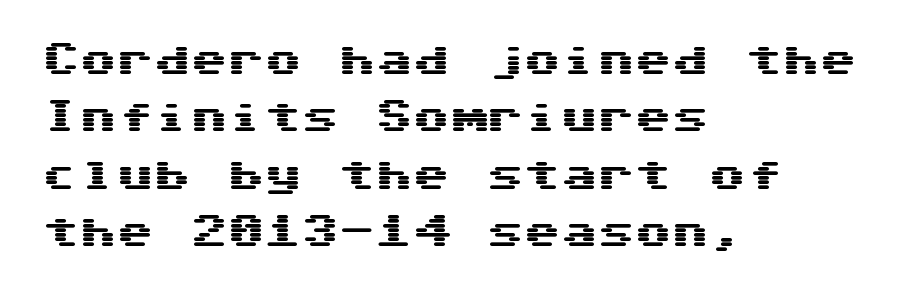
{"serif": "no", "italic": "no", "width": "wide", "stroke_contrast": "medium", "x_height": "medium", "monospaced": "yes", "underline": "no", "align": "left", "line_spacing": "normal", "line_spacing_ratio": 1.55, "letter_spacing": "normal", "letter_spacing_em": 0.0, "glyph_px": 37}
